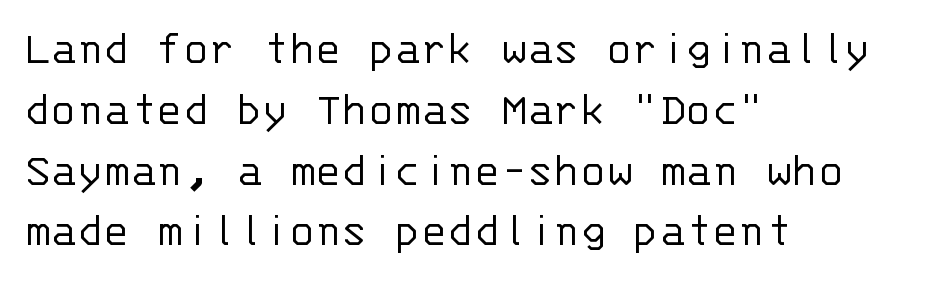
Glance below the letters and you will spot only blank space. Caption: standard tracking, unaltered. These glyphs show unthickened strokes, regular width or finer. Classification — sans serif. Unlike italic type, these characters show no tilt at all. Every row of glyphs begins at an identical x-position on the left.
